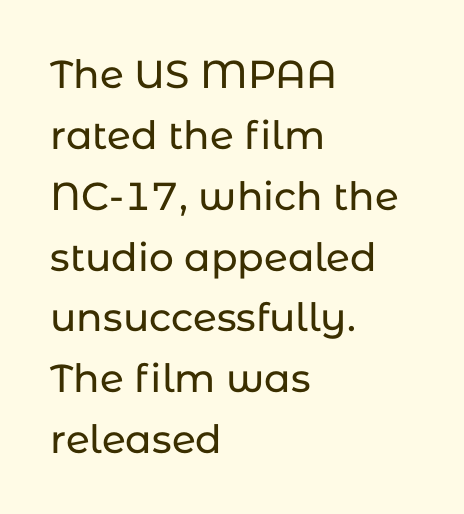
{"serif": "no", "italic": "no", "width": "normal", "stroke_contrast": "low", "x_height": "medium", "monospaced": "no", "underline": "no", "align": "left", "line_spacing": "normal", "line_spacing_ratio": 1.56, "letter_spacing": "normal", "letter_spacing_em": 0.0, "glyph_px": 39}
